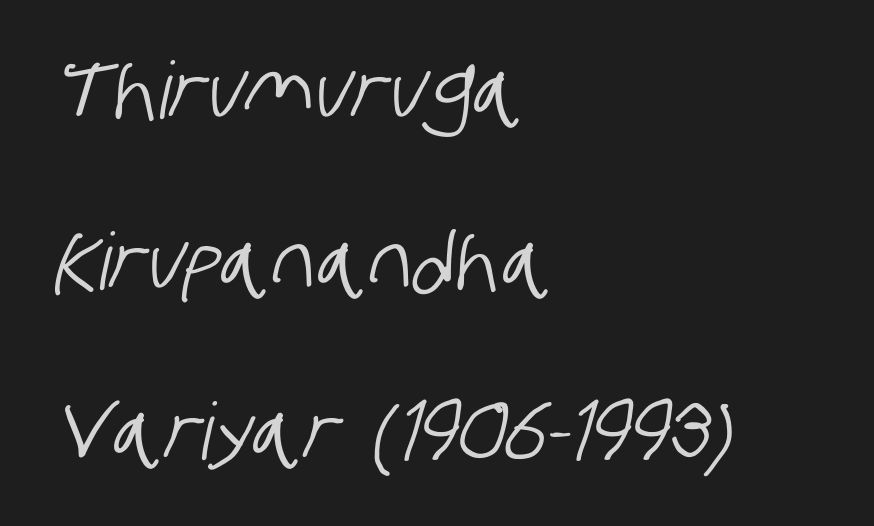
Q: Is the typeface a serif or a sans-serif typeface? A: Sans-serif.
Q: Is the text underlined? A: No.
Q: How is the paragraph aligned? A: Left-aligned.
Q: Is the spacing between letters normal or unusually wide? A: Normal.
Q: Is the spacing between lines tight, normal or loose? A: Loose.
Q: Width (condensed, normal, or wide)? A: Condensed.
Q: Stroke contrast? A: Low.
Q: x-height? A: Large.
Q: Monospaced? A: No.
